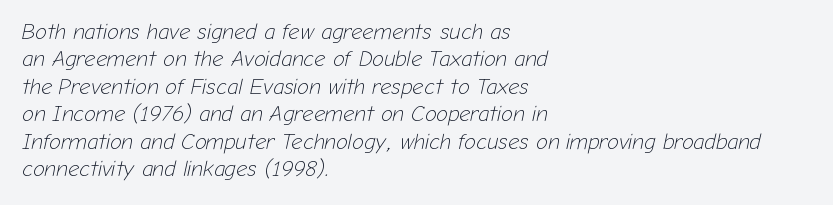
The image shows 22 px text type, italic (leaning right); set left-aligned, normal line spacing (1.25x), normal letter spacing, not underlined.
